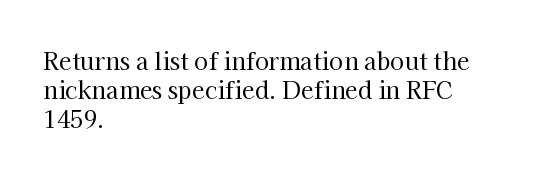
A typesetter would call this zero additional tracking. If you drew a line through each stem, it would be perfectly vertical. This block has exactly the height ordinary leading produces. Teacher's note: observe the even left margin — that is flush-left alignment. The area under the type is left untouched. This is not heavy type; no bold has been used.
